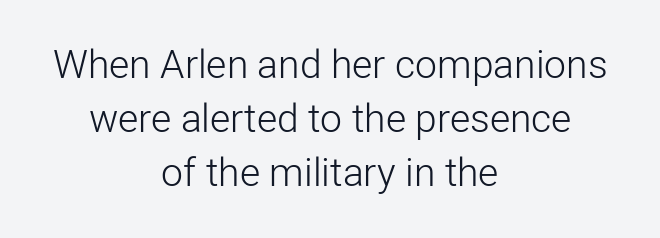
The image shows 39 px light sans-serif type, upright; set centered, normal line spacing (1.39x), normal letter spacing, not underlined; low stroke contrast and a medium x-height.
